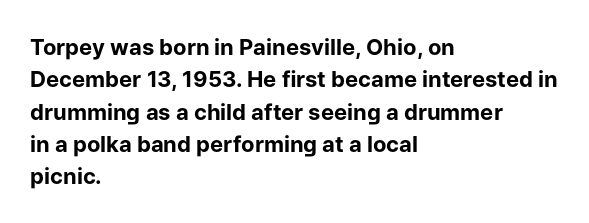
{"italic": "no", "bold": "yes", "underline": "no", "align": "left", "line_spacing": "normal", "line_spacing_ratio": 1.47, "letter_spacing": "normal", "letter_spacing_em": 0.0, "glyph_px": 22}
